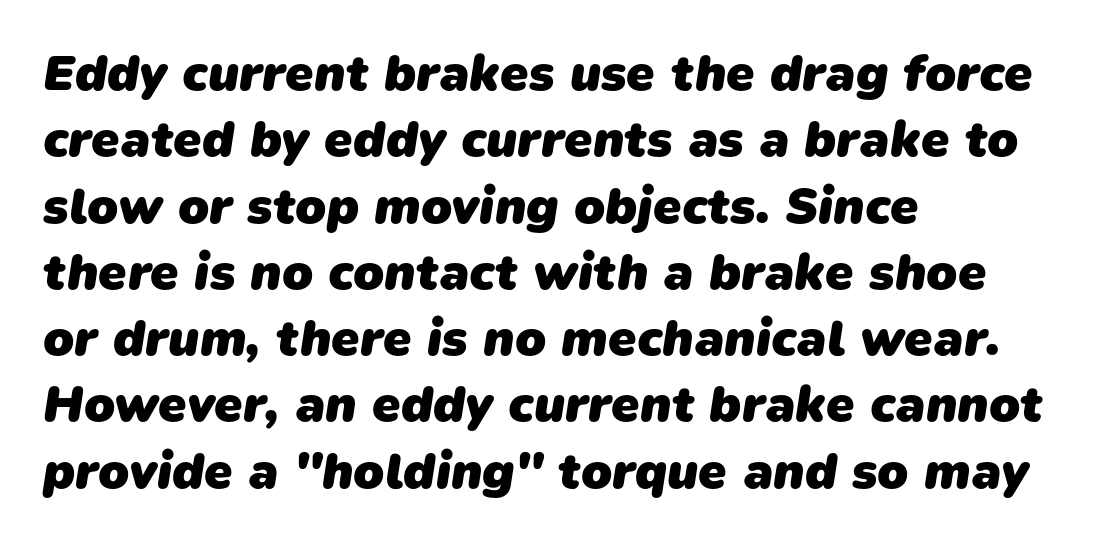
Evenly set lines give the paragraph a standard silhouette. One-word summary of the alignment: left. The rendering uses a bold face; every stroke is thick and dark. Letterform terminals end flat and unadorned throughout the passage.
